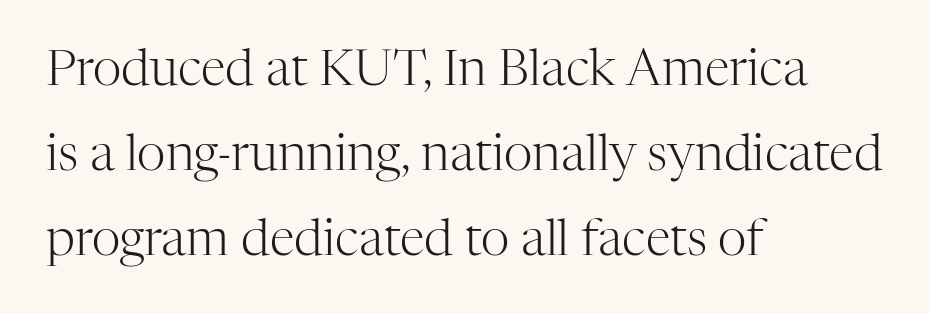
Q: Is the text bold? A: No.
Q: Is the text italic (slanted)? A: No, it is upright.
Q: Is the typeface a serif or a sans-serif typeface? A: Serif.
Q: Is the text underlined? A: No.
Q: How is the paragraph aligned? A: Left-aligned.
Q: Is the spacing between letters normal or unusually wide? A: Normal.
Q: Is the spacing between lines tight, normal or loose? A: Normal.
Q: Width (condensed, normal, or wide)? A: Normal.
Q: Stroke contrast? A: High.
Q: x-height? A: Medium.
Q: Monospaced? A: No.
